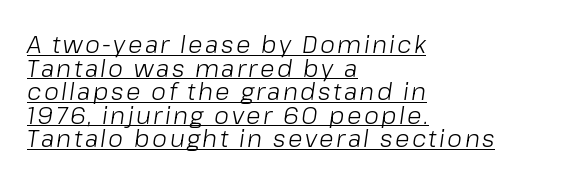
The image shows 24 px text type, italic (leaning right); set left-aligned, tight line spacing (0.98x), underlined.
